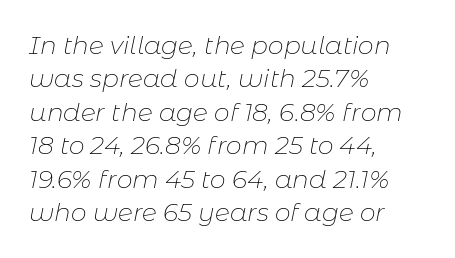
Would a proofreader flag this as italicized? Yes. This sample is left-justified, so line endings fall wherever the words run out. The baseline area is clear. Reading down the column, the eye jumps a familiar distance to each next line. Unbolded letterforms with no extra heft. Each word holds together tightly as a unit, with standard inter-letter gaps.
